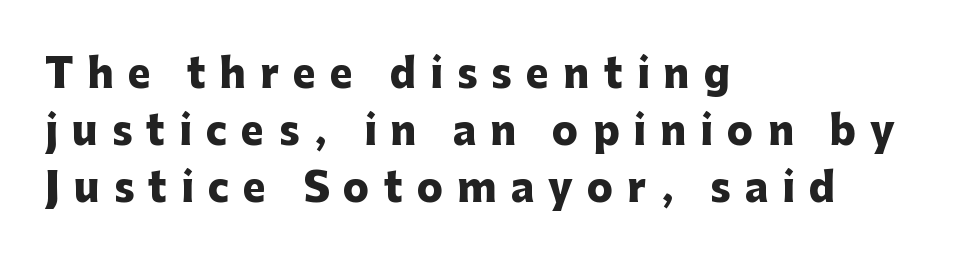
{"serif": "no", "italic": "no", "bold": "yes", "weight": "heavy", "width": "normal", "stroke_contrast": "low", "x_height": "medium", "monospaced": "no", "underline": "no", "align": "left", "line_spacing": "normal", "line_spacing_ratio": 1.46, "letter_spacing": "wide", "letter_spacing_em": 0.36, "glyph_px": 39}
